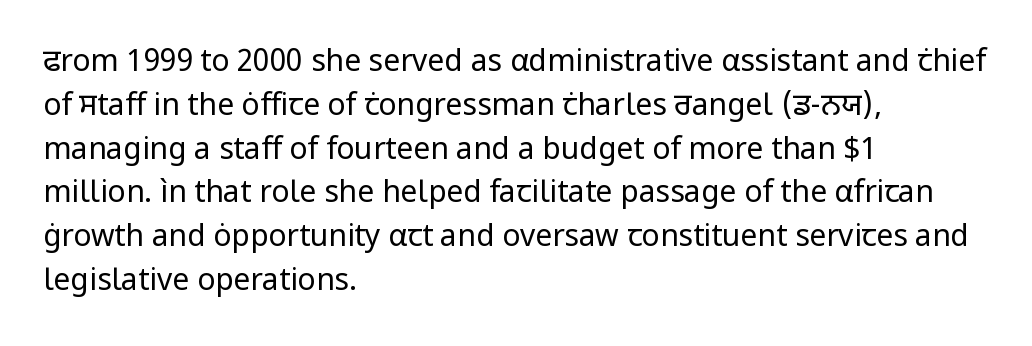
The lines are quadded left. The letters advance in unequal steps, a hallmark of proportional type. Tracking value appears to be zero — textbook default spacing. Compared with a typical body face, this is equally light or lighter still. Tall strokes in this sample are plumb rather than angled.
